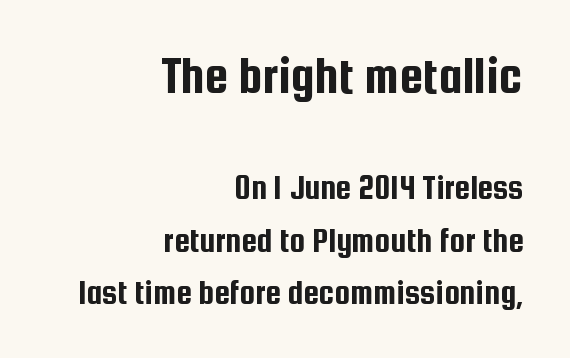
The image shows 53 px condensed sans-serif type, upright; set right-aligned, normal line spacing (1.49x), normal letter spacing, not underlined; the first (top) block is 1.51x larger; low stroke contrast and a medium x-height.
